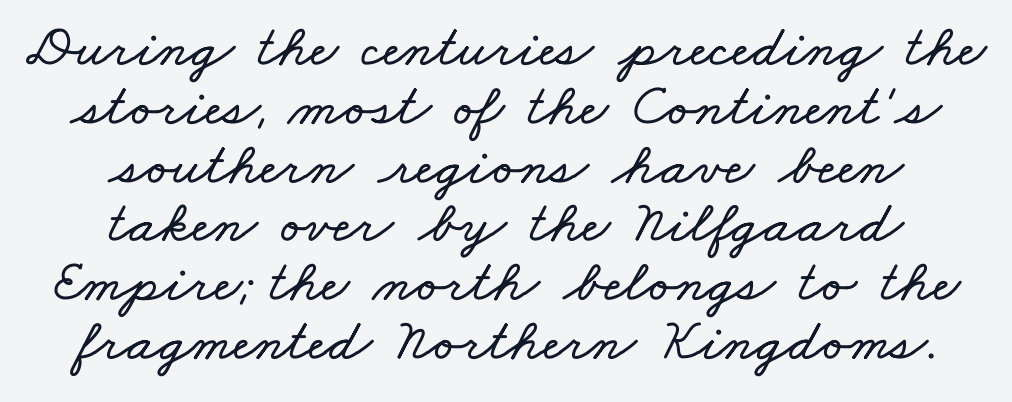
The image shows 60 px wide type; set centered, tight line spacing (0.98x), normal letter spacing, not underlined; low stroke contrast and a small x-height.
